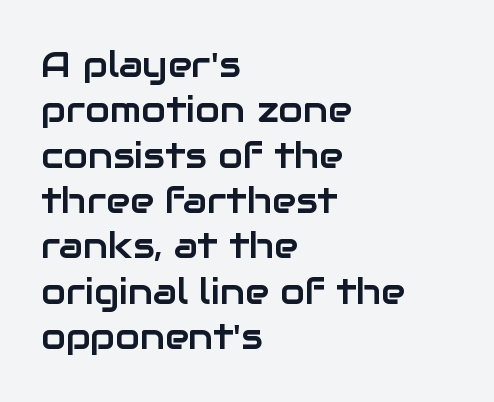
{"serif": "no", "italic": "no", "width": "normal", "stroke_contrast": "low", "x_height": "medium", "monospaced": "no", "underline": "no", "align": "left", "line_spacing": "normal", "line_spacing_ratio": 1.26, "letter_spacing": "normal", "letter_spacing_em": 0.0, "glyph_px": 36}
